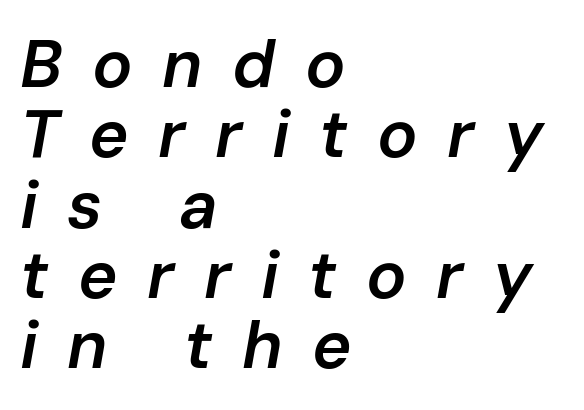
A student would call this left alignment; a typographer would say flush left, rag right. The tracking reads as deliberately expanded to a designer's eye. Stroke thickness is moderately raised; the sample reads as semibold. You could not count columns in this text — the font is proportionally spaced. Very little white space separates one row of letters from the next. The strip under each line holds only bare page.
